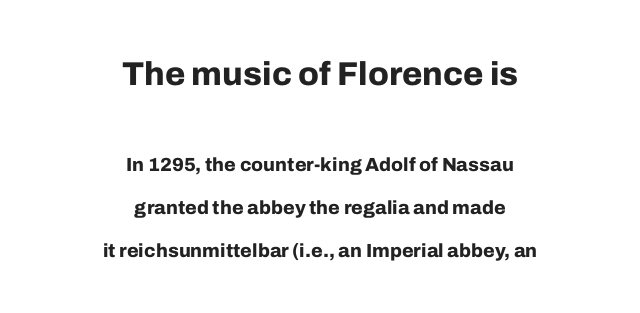
Q: Is the text bold? A: Yes.
Q: Is the text italic (slanted)? A: No, it is upright.
Q: Is the typeface a serif or a sans-serif typeface? A: Sans-serif.
Q: Is the text underlined? A: No.
Q: How is the paragraph aligned? A: Centered.
Q: Is the spacing between letters normal or unusually wide? A: Normal.
Q: Is the spacing between lines tight, normal or loose? A: Loose.
Q: Which block of text is set in a larger size, the first (top) or the second (bottom)? A: The first (top) one.
Q: Width (condensed, normal, or wide)? A: Normal.
Q: Stroke contrast? A: Low.
Q: x-height? A: Medium.
Q: Monospaced? A: No.
